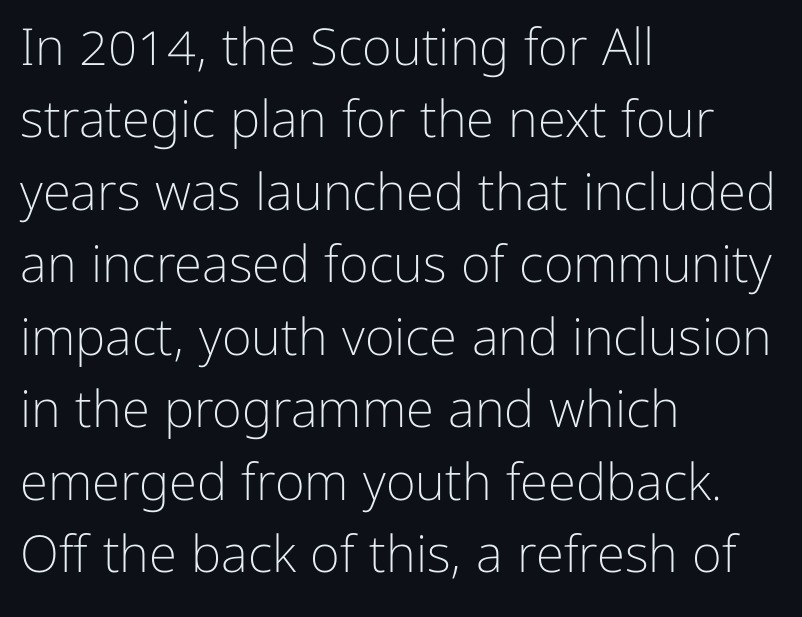
Q: Is the text bold? A: No.
Q: Is the text italic (slanted)? A: No, it is upright.
Q: Is the typeface a serif or a sans-serif typeface? A: Sans-serif.
Q: Is the text underlined? A: No.
Q: How is the paragraph aligned? A: Left-aligned.
Q: Is the spacing between letters normal or unusually wide? A: Normal.
Q: Is the spacing between lines tight, normal or loose? A: Normal.
Q: Width (condensed, normal, or wide)? A: Normal.
Q: Stroke contrast? A: Low.
Q: x-height? A: Medium.
Q: Monospaced? A: No.
